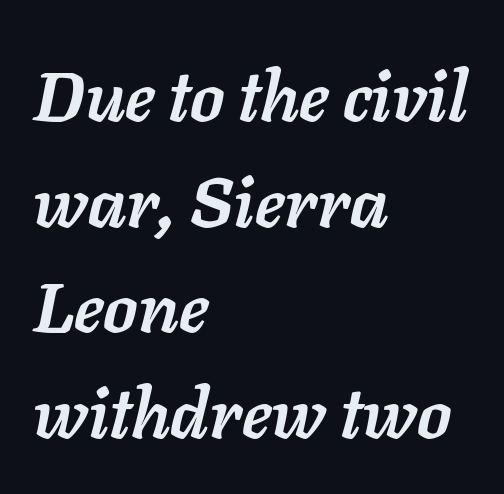
Q: Is the text bold? A: Yes.
Q: Is the text italic (slanted)? A: Yes, it leans right by about 11 degrees.
Q: Is the text underlined? A: No.
Q: How is the paragraph aligned? A: Left-aligned.
Q: Is the spacing between letters normal or unusually wide? A: Normal.
Q: Is the spacing between lines tight, normal or loose? A: Normal.
Q: Width (condensed, normal, or wide)? A: Normal.
Q: Stroke contrast? A: Low.
Q: x-height? A: Medium.
Q: Monospaced? A: No.
